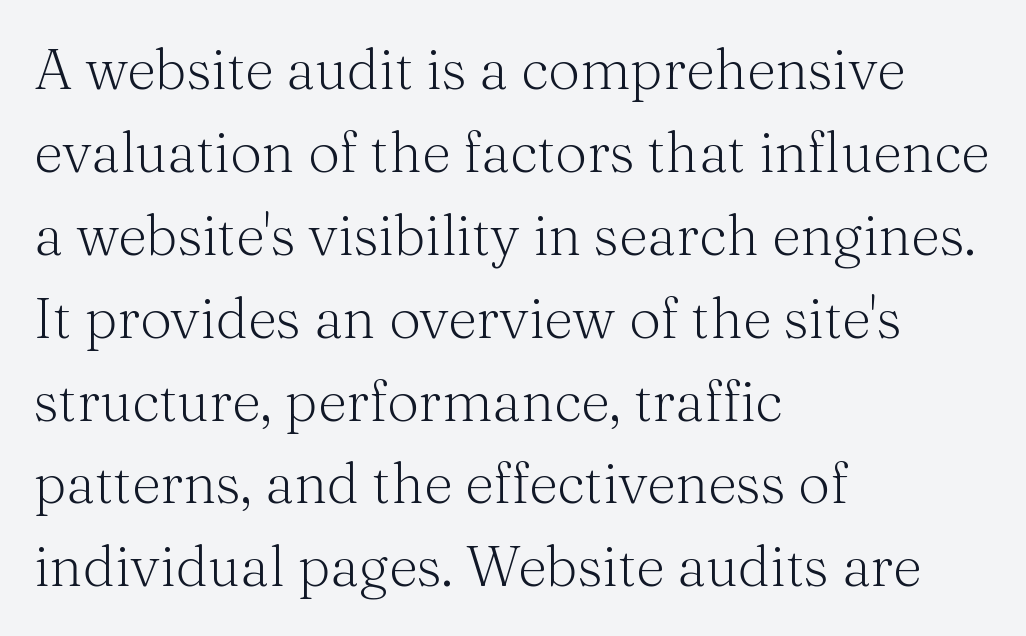
Is this a sans? No — the strokes have serifs. The zone under the glyphs is completely vacant. Varying glyph widths throughout — classic text-font behaviour. Weight: in the light-to-regular range. Notice how the passage keeps a crisp vertical edge on the left only.
